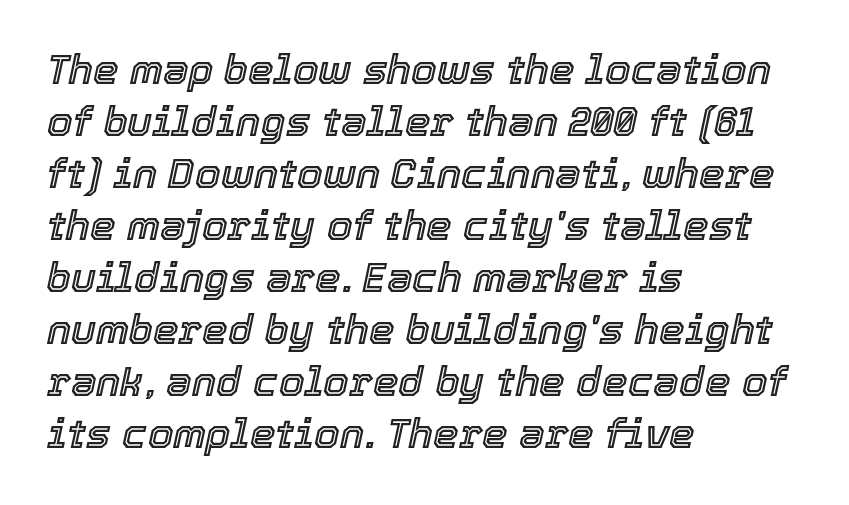
{"italic": "yes", "lean": "right", "slant_degrees": 12, "width": "normal", "x_height": "medium", "monospaced": "no", "underline": "no", "align": "left", "line_spacing": "normal", "line_spacing_ratio": 1.27, "letter_spacing": "normal", "letter_spacing_em": 0.0, "glyph_px": 41}
